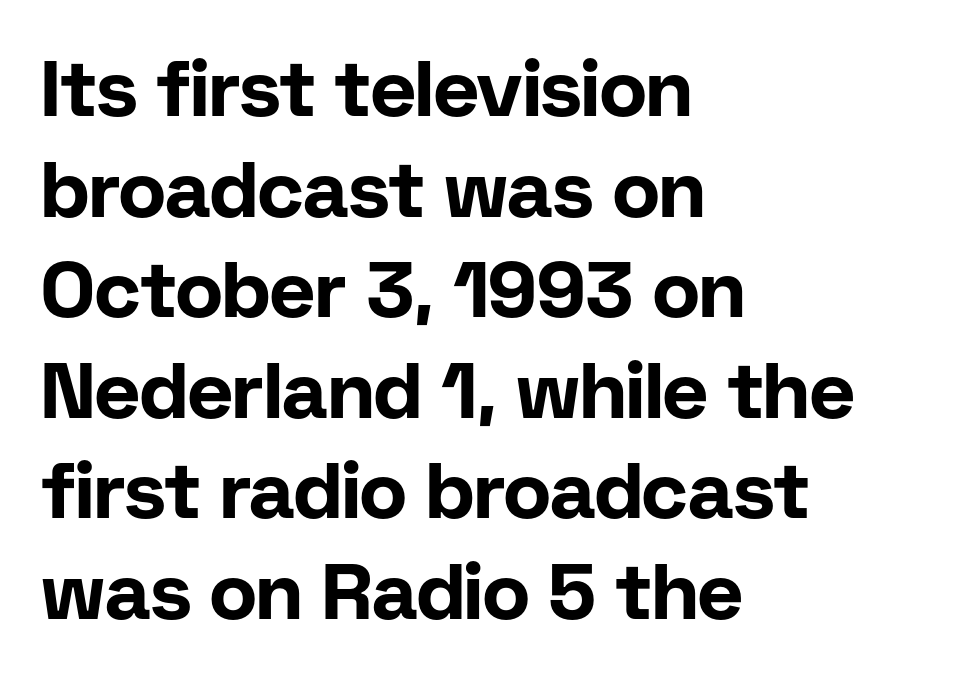
The image shows 78 px bold sans-serif type, upright; set left-aligned, normal line spacing (1.29x), normal letter spacing, not underlined; low stroke contrast and a medium x-height.
